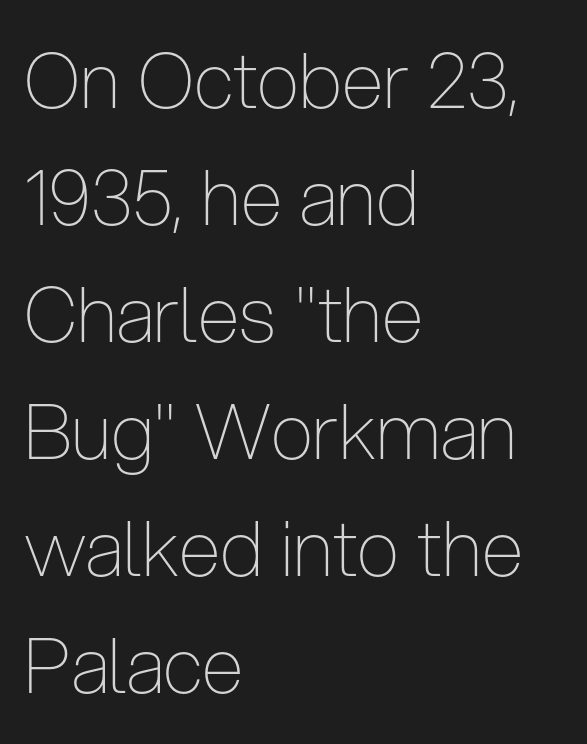
These lines keep a tight, regular rhythm from letter to letter. The lines in this sample share a left origin and differ only in where they stop. Looks like regular typesetting: each glyph gets only the width it needs. This sample uses an upright cut, with every glyph sitting square on the baseline.
